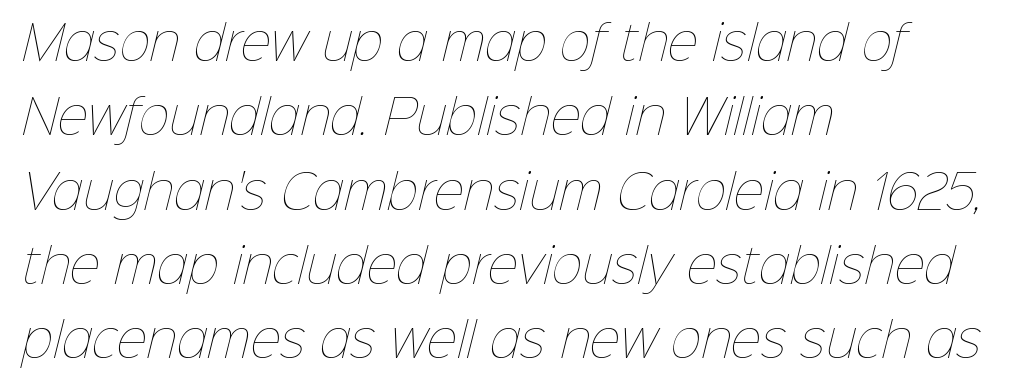
Q: Is the text bold? A: No.
Q: Is the text underlined? A: No.
Q: How is the paragraph aligned? A: Left-aligned.
Q: Is the spacing between letters normal or unusually wide? A: Normal.
Q: Is the spacing between lines tight, normal or loose? A: Normal.
Q: Width (condensed, normal, or wide)? A: Normal.
Q: Stroke contrast? A: Low.
Q: x-height? A: Medium.
Q: Monospaced? A: No.
